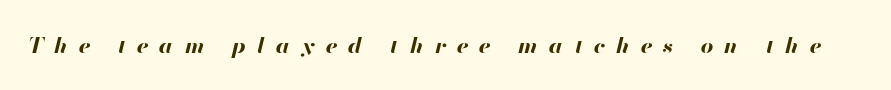
The image shows 22 px bold type, italic (leaning right); set unusually wide letter spacing (+0.5 em), not underlined.
